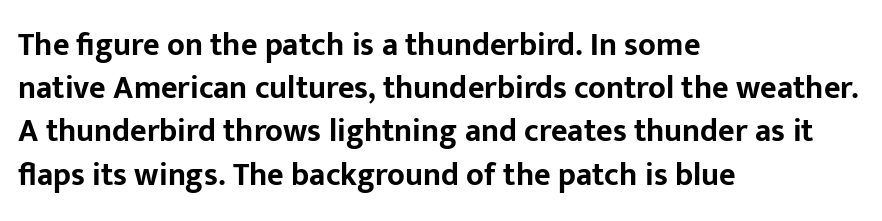
Letter spacing: default. One-word summary of the alignment: left. Heavy-handed strokes throughout: this text is bold. Decoration check: the copy has no underline. Characters remain perfectly vertical along every line. The passage shown stacks its lines at a standard gap.
